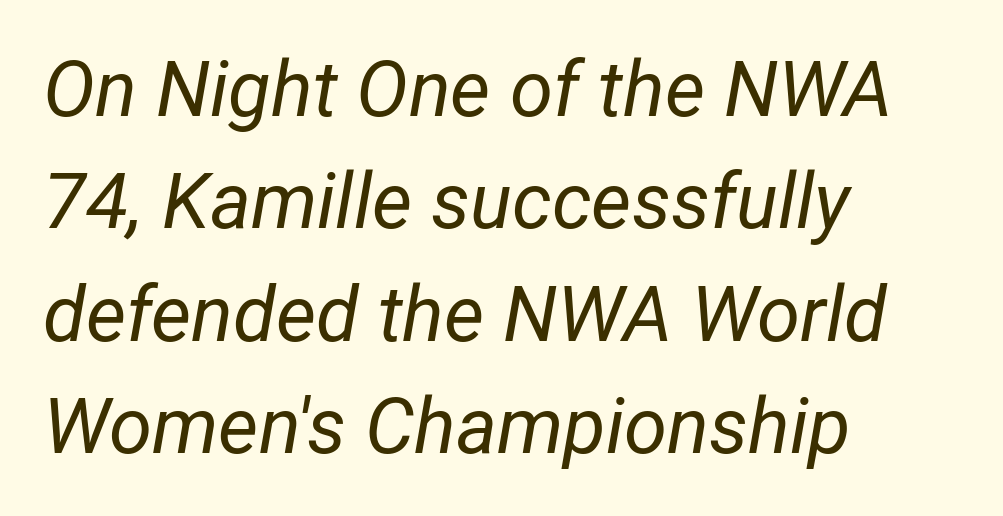
Plain, unruled lines of type. The type is set solid horizontally, with unmodified tracking. Do the characters align in a grid? No, the font is proportional. Reading down the block, your eye returns to a fixed left position each line. Heft: none added — not bold.
